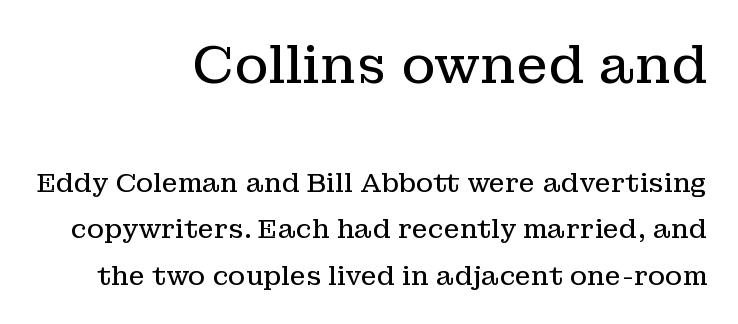
{"serif": "yes", "italic": "no", "bold": "no", "weight": "regular", "width": "normal", "stroke_contrast": "low", "x_height": "medium", "monospaced": "no", "underline": "no", "align": "right", "line_spacing_ratio": 1.79, "letter_spacing": "normal", "letter_spacing_em": 0.0, "larger_block": "first", "size_ratio": 2.0, "glyph_px": 52}
